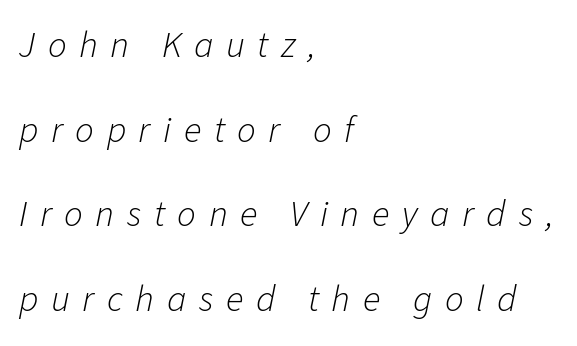
Q: Is the text bold? A: No.
Q: Is the text italic (slanted)? A: Yes, it leans right by about 11 degrees.
Q: Is the text underlined? A: No.
Q: How is the paragraph aligned? A: Left-aligned.
Q: Is the spacing between letters normal or unusually wide? A: Unusually wide.
Q: Is the spacing between lines tight, normal or loose? A: Loose.
Q: Width (condensed, normal, or wide)? A: Normal.
Q: Stroke contrast? A: Low.
Q: x-height? A: Medium.
Q: Monospaced? A: No.
